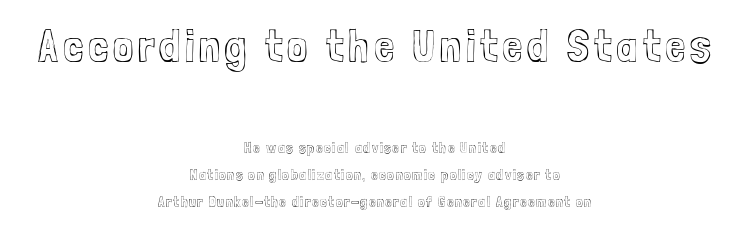
The image shows 46 px condensed type, upright; set centered, line spacing 1.81x, not underlined; the first (top) block is 3.07x larger; a medium x-height.
